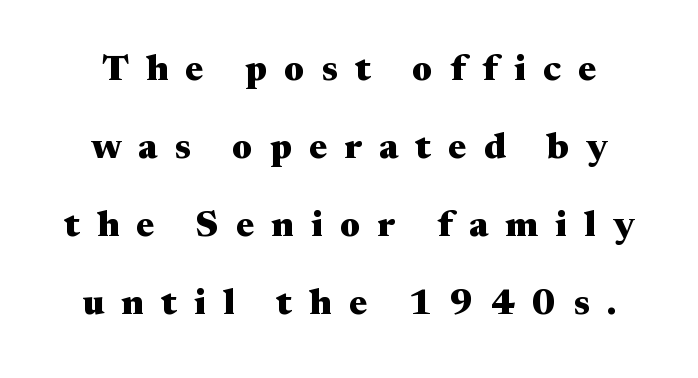
Q: Is the text bold? A: Yes.
Q: Is the text italic (slanted)? A: No, it is upright.
Q: Is the typeface a serif or a sans-serif typeface? A: Serif.
Q: Is the text underlined? A: No.
Q: Is the spacing between letters normal or unusually wide? A: Unusually wide.
Q: Is the spacing between lines tight, normal or loose? A: Loose.
Q: Width (condensed, normal, or wide)? A: Wide.
Q: Stroke contrast? A: Medium.
Q: x-height? A: Medium.
Q: Monospaced? A: No.
